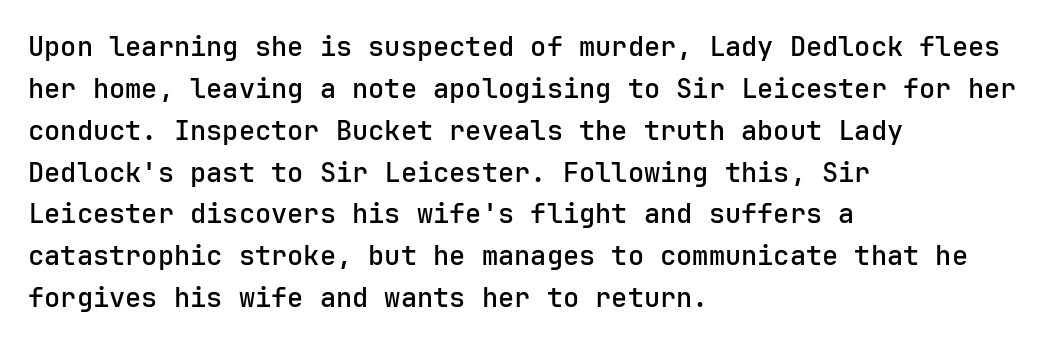
Has an underline been added? It has not. Look at the stroke-to-counter ratio: somewhat heavy, a semibold. Style check: upright. The letterforms sit shoulder to shoulder at normal distance. The paragraph has a hard left edge and a soft right edge.
